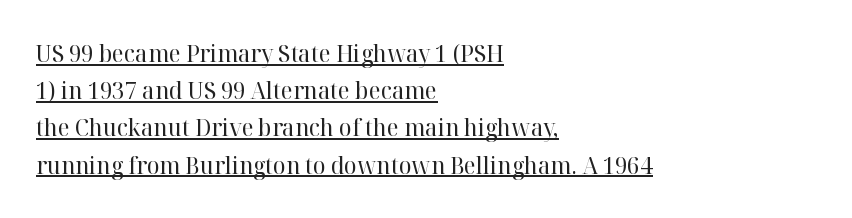
Q: Is the text bold? A: No.
Q: Is the text italic (slanted)? A: No, it is upright.
Q: Is the text underlined? A: Yes.
Q: How is the paragraph aligned? A: Left-aligned.
Q: Is the spacing between letters normal or unusually wide? A: Normal.
Q: Is the spacing between lines tight, normal or loose? A: Normal.
